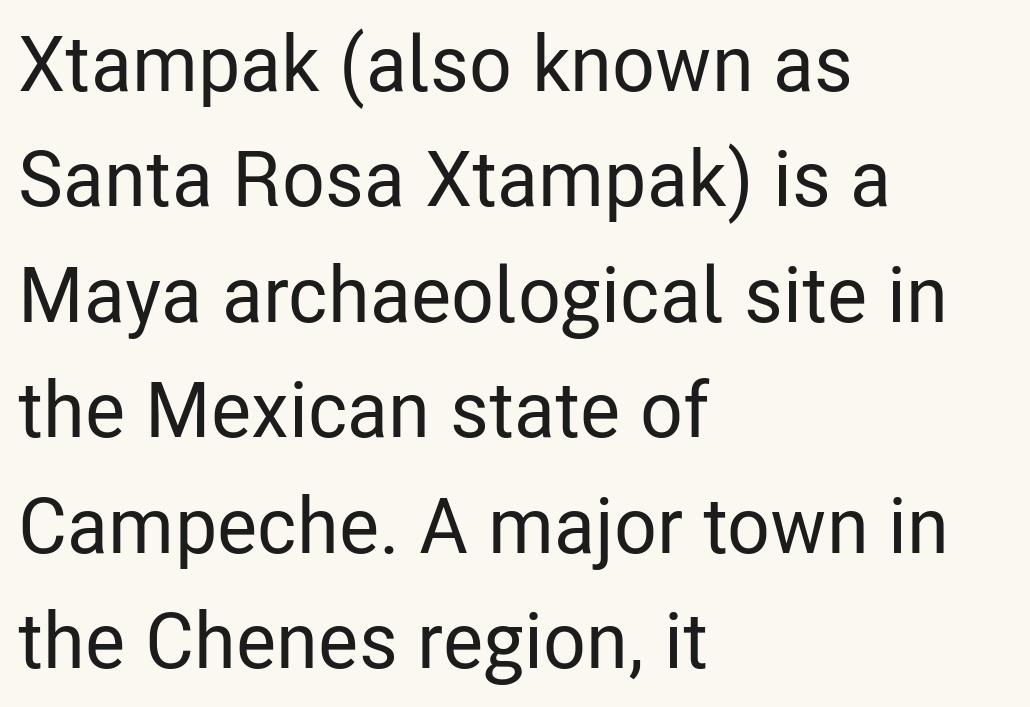
Q: Is the text italic (slanted)? A: No, it is upright.
Q: Is the typeface a serif or a sans-serif typeface? A: Sans-serif.
Q: Is the text underlined? A: No.
Q: How is the paragraph aligned? A: Left-aligned.
Q: Is the spacing between letters normal or unusually wide? A: Normal.
Q: Is the spacing between lines tight, normal or loose? A: Normal.
Q: Width (condensed, normal, or wide)? A: Condensed.
Q: Stroke contrast? A: Low.
Q: x-height? A: Medium.
Q: Monospaced? A: No.
